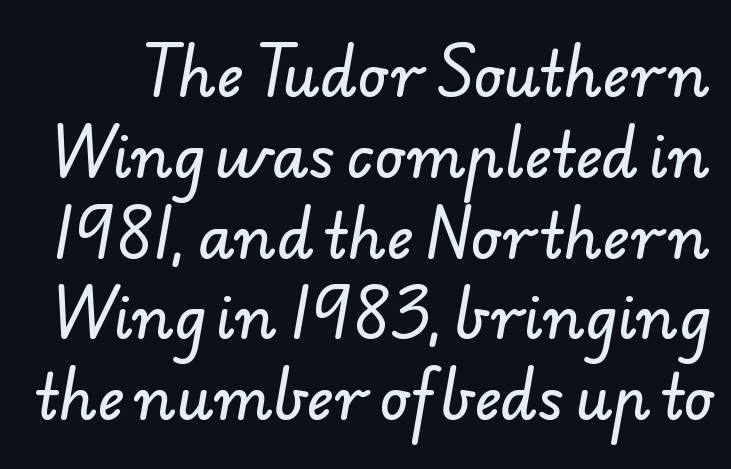
Q: Is the typeface a serif or a sans-serif typeface? A: Sans-serif.
Q: Is the text underlined? A: No.
Q: Is the spacing between letters normal or unusually wide? A: Normal.
Q: Is the spacing between lines tight, normal or loose? A: Normal.
Q: Width (condensed, normal, or wide)? A: Normal.
Q: Stroke contrast? A: Low.
Q: x-height? A: Small.
Q: Monospaced? A: No.
